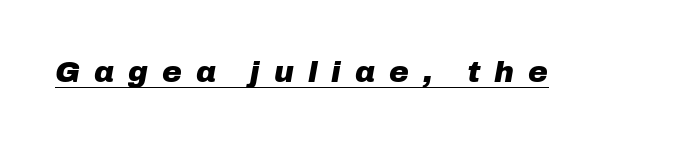
The image shows 30 px heavy type, italic (leaning right); set unusually wide letter spacing (+0.47 em), underlined; low stroke contrast and a medium x-height.
